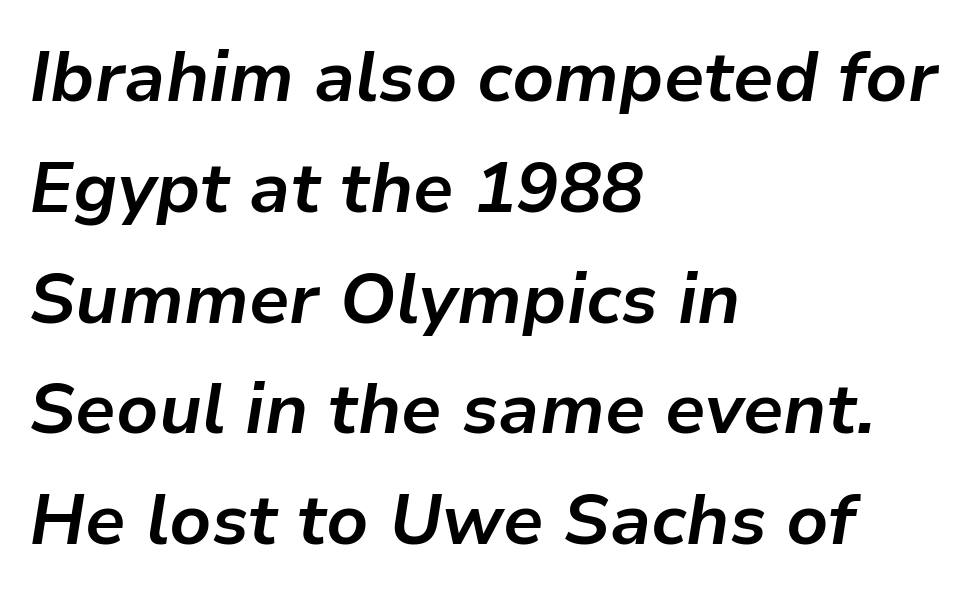
Underlining? Definitely not there. Rendered with sloped, italic letterforms. The designer left line spacing at the default. Inter-character spacing is left at the font's built-in metrics.
